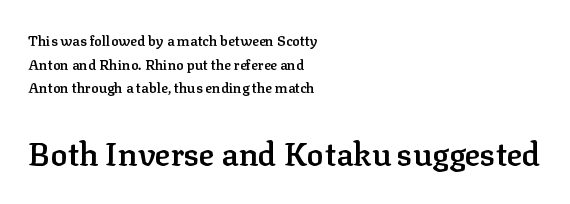
Q: Is the text bold? A: Semi-bold.
Q: Is the text italic (slanted)? A: No, it is upright.
Q: Is the typeface a serif or a sans-serif typeface? A: Serif.
Q: Is the text underlined? A: No.
Q: How is the paragraph aligned? A: Left-aligned.
Q: Is the spacing between letters normal or unusually wide? A: Normal.
Q: Is the spacing between lines tight, normal or loose? A: Normal.
Q: Which block of text is set in a larger size, the first (top) or the second (bottom)? A: The second (bottom) one.
Q: Width (condensed, normal, or wide)? A: Normal.
Q: Stroke contrast? A: Low.
Q: x-height? A: Medium.
Q: Monospaced? A: No.
